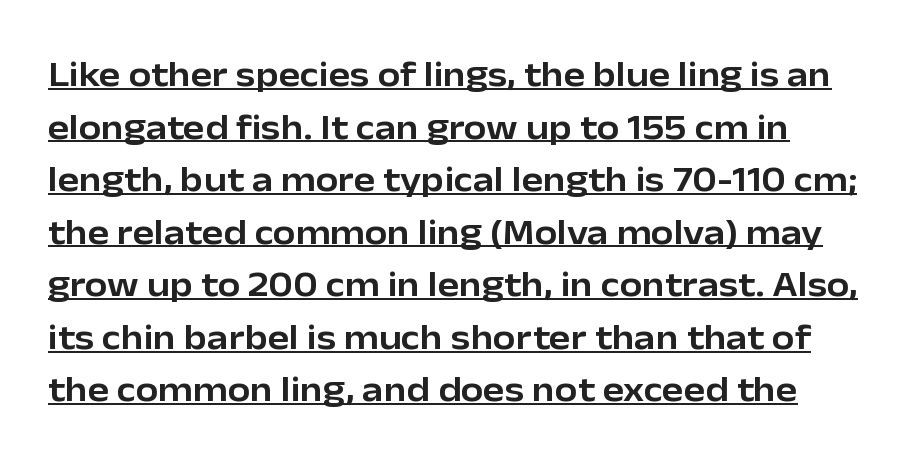
The image shows 36 px sans-serif type, upright; set normal line spacing (1.46x), normal letter spacing, underlined; low stroke contrast and a medium x-height.
